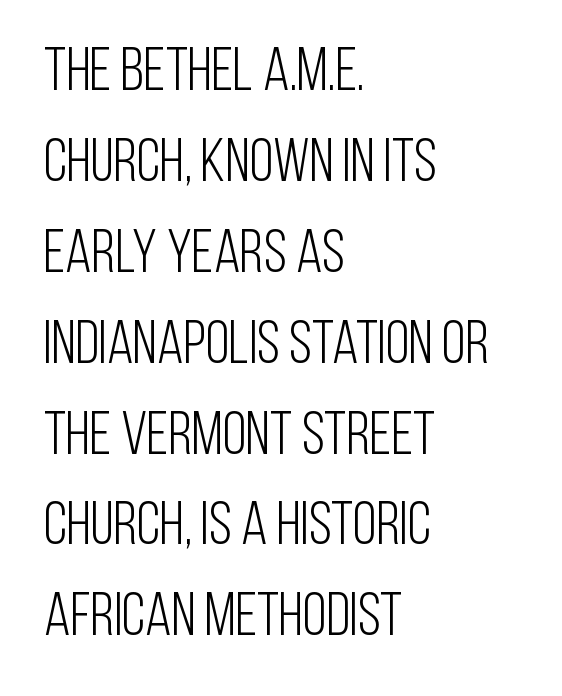
Does the type have serifs? No, each stem ends abruptly. Short note: letters normally spaced. Whoever set this chose a conventional vertical rhythm. Bold? No — there's no thickening of the strokes.
